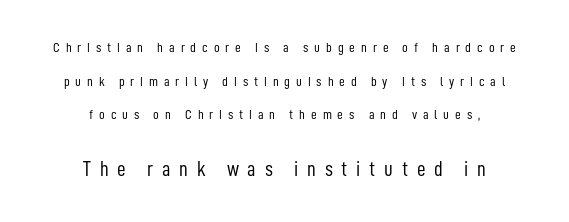
The image shows 21 px text type, upright; set centered, loose line spacing (2.4x), unusually wide letter spacing (+0.42 em), not underlined; the second (bottom) block is 1.5x larger.
